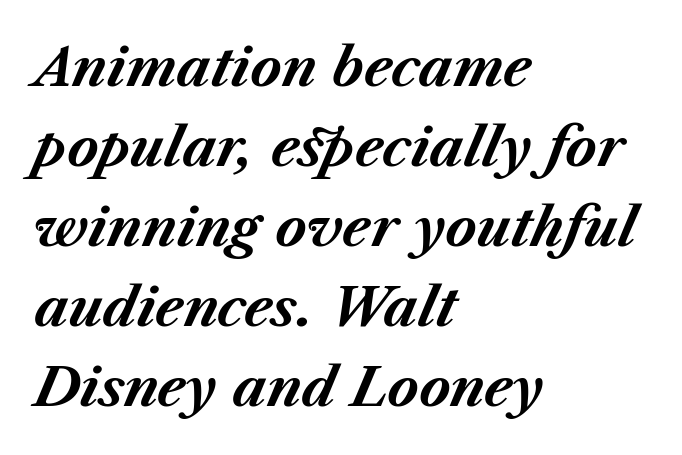
Q: Is the text bold? A: Yes.
Q: Is the text italic (slanted)? A: Yes, it leans right by about 23 degrees.
Q: Is the text underlined? A: No.
Q: How is the paragraph aligned? A: Left-aligned.
Q: Is the spacing between letters normal or unusually wide? A: Normal.
Q: Is the spacing between lines tight, normal or loose? A: Normal.
Q: Width (condensed, normal, or wide)? A: Normal.
Q: Stroke contrast? A: Medium.
Q: x-height? A: Medium.
Q: Monospaced? A: No.
